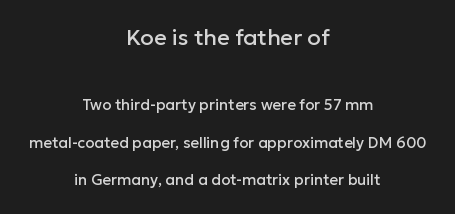
Typeset on center — no edge is straight. Vertical spacing — loose. The type is set solid horizontally, with unmodified tracking. Type size steps down from the first block to the second. If you drew a line through each stem, it would be perfectly vertical. Quick note: underline off.
